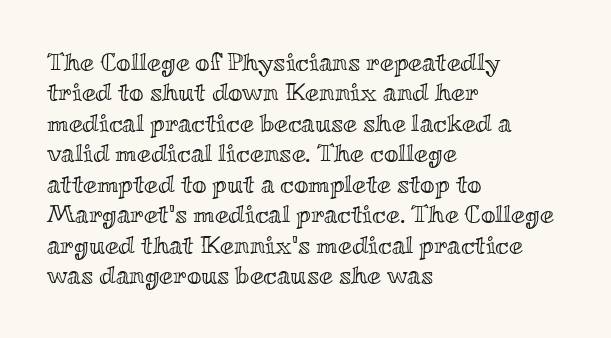
The typography opts for an upright posture over an oblique one. The letterforms sit shoulder to shoulder at normal distance. Compared with a centered layout, this one pins lines to the left instead. Descenders are the only things crossing below the line.
